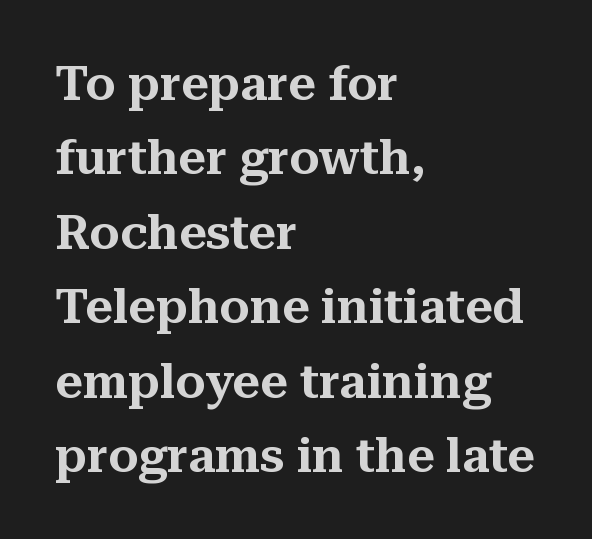
The image shows 48 px serif type, upright; set left-aligned, normal line spacing (1.55x), normal letter spacing, not underlined; medium stroke contrast and a medium x-height.
